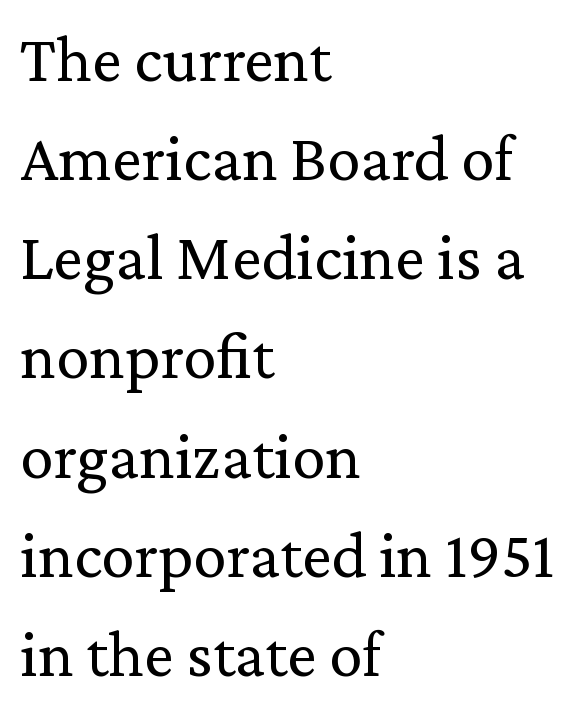
The image shows 67 px regular-weight serif type, upright; set left-aligned, normal line spacing (1.48x), normal letter spacing, not underlined; medium stroke contrast and a medium x-height.
